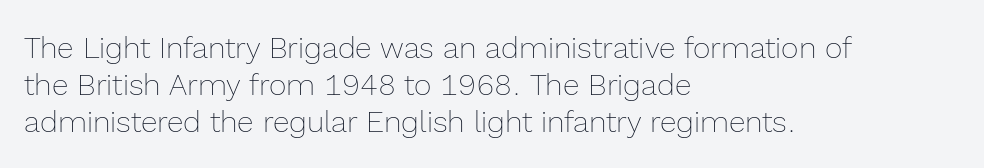
{"italic": "no", "bold": "no", "weight": "thin", "width": "normal", "x_height": "medium", "monospaced": "no", "underline": "no", "align": "left", "line_spacing_ratio": 1.24, "letter_spacing": "normal", "letter_spacing_em": 0.0, "glyph_px": 30}
